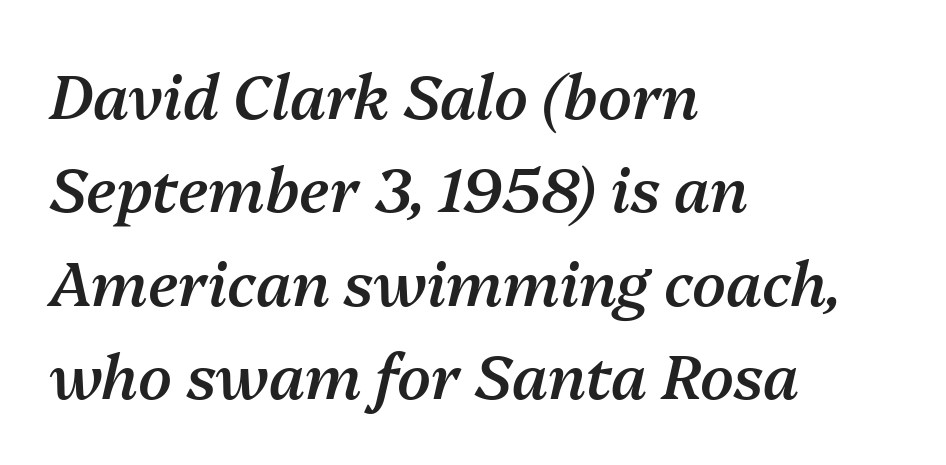
Q: Is the text bold? A: Semi-bold.
Q: Is the text italic (slanted)? A: Yes, it leans right by about 13 degrees.
Q: Is the text underlined? A: No.
Q: How is the paragraph aligned? A: Left-aligned.
Q: Is the spacing between letters normal or unusually wide? A: Normal.
Q: Is the spacing between lines tight, normal or loose? A: Normal.
Q: Width (condensed, normal, or wide)? A: Normal.
Q: Stroke contrast? A: Medium.
Q: x-height? A: Medium.
Q: Monospaced? A: No.
